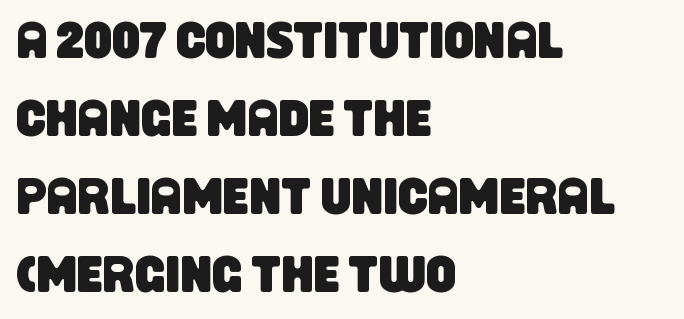
{"serif": "no", "width": "condensed", "stroke_contrast": "low", "x_height": "large", "monospaced": "no", "underline": "no", "align": "left", "line_spacing": "normal", "line_spacing_ratio": 1.5, "letter_spacing": "normal", "letter_spacing_em": 0.0, "glyph_px": 52}
